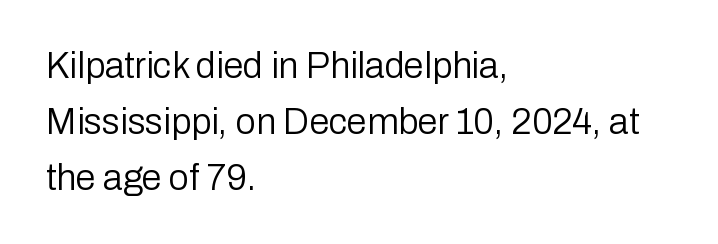
The image shows 36 px regular-weight sans-serif type, upright; set left-aligned, normal line spacing (1.55x), normal letter spacing, not underlined; low stroke contrast and a medium x-height.
